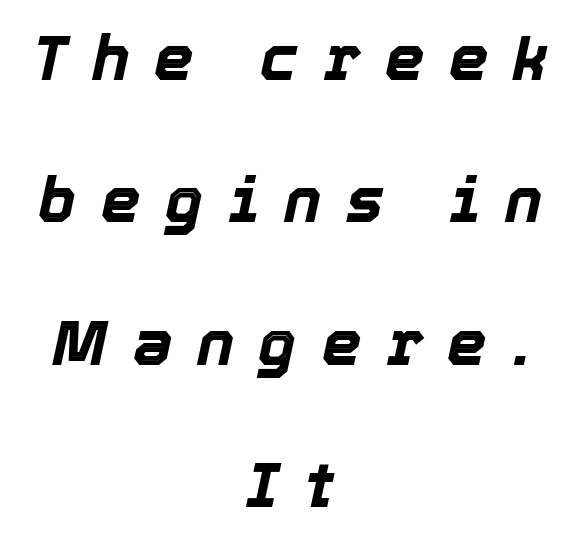
The horizontal fit of the characters is loose and conspicuously gappy. Set as a true bold cut, around the 700 mark. These lines were composed using italics. A typesetter would call this leading open, well beyond the default. Note the varied advance widths — an 'i' is clearly narrower than an 'm'.
